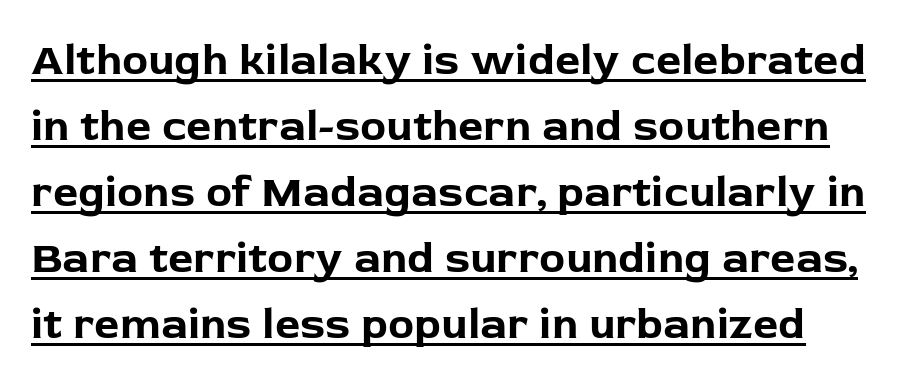
The image shows 44 px bold sans-serif type, upright; set normal line spacing (1.5x), normal letter spacing, underlined; low stroke contrast and a medium x-height.
